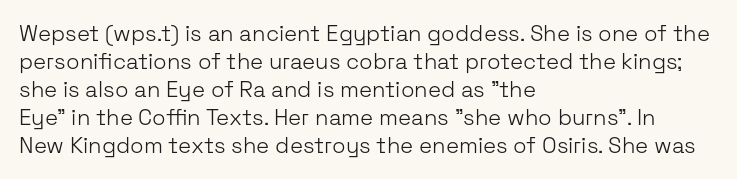
{"italic": "no", "bold": "no", "underline": "no", "align": "left", "line_spacing": "normal", "line_spacing_ratio": 1.27, "letter_spacing": "normal", "letter_spacing_em": 0.0, "glyph_px": 22}
